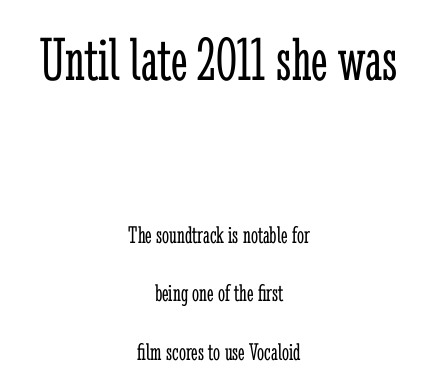
You get the large type first, then a drop to smaller type. Interline gaps are noticeably wide in this sample. Proportional: the letters do not fall into vertical columns. Upright lettering throughout.
